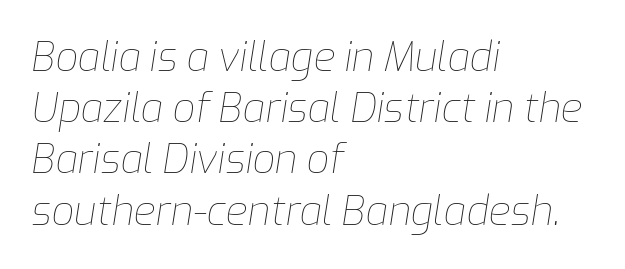
{"italic": "yes", "lean": "right", "slant_degrees": 9, "bold": "no", "weight": "thin", "width": "normal", "stroke_contrast": "low", "x_height": "medium", "monospaced": "no", "underline": "no", "align": "left", "line_spacing": "normal", "line_spacing_ratio": 1.28, "letter_spacing": "normal", "letter_spacing_em": 0.0, "glyph_px": 40}
